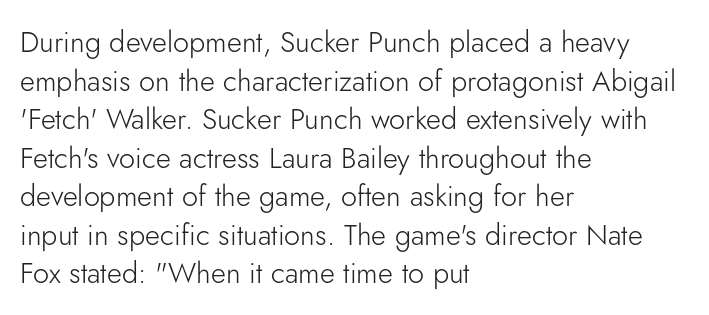
Beneath every word, the page is bare. What kind of face is this? One without serifs — a sans. The line texture is even and compact thanks to regular tracking. Varying glyph widths throughout — classic text-font behaviour. Characters remain perfectly vertical along every line.
